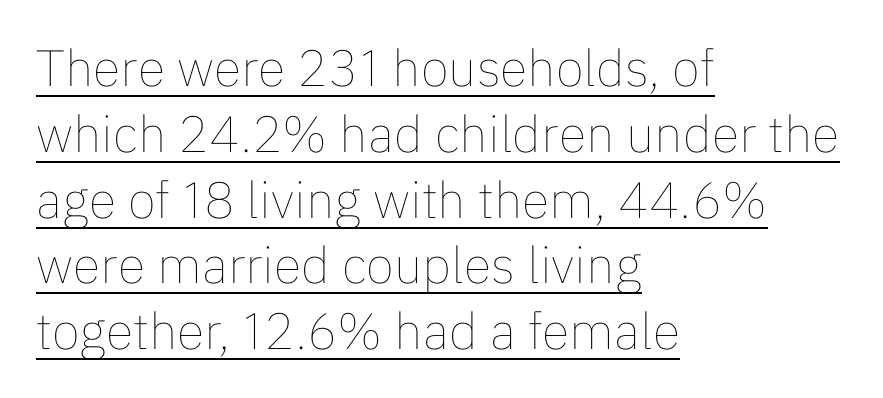
Q: Is the text bold? A: No.
Q: Is the text italic (slanted)? A: No, it is upright.
Q: Is the text underlined? A: Yes.
Q: How is the paragraph aligned? A: Left-aligned.
Q: Is the spacing between letters normal or unusually wide? A: Normal.
Q: Is the spacing between lines tight, normal or loose? A: Normal.
Q: Width (condensed, normal, or wide)? A: Normal.
Q: Stroke contrast? A: Low.
Q: x-height? A: Medium.
Q: Monospaced? A: No.
